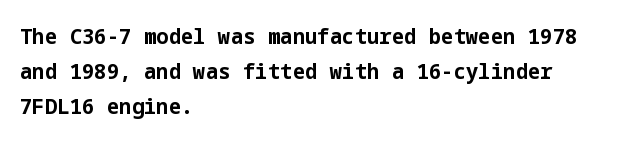
{"italic": "no", "bold": "yes", "underline": "no", "align": "left", "line_spacing": "normal", "line_spacing_ratio": 1.58, "letter_spacing": "normal", "letter_spacing_em": 0.0, "glyph_px": 22}
